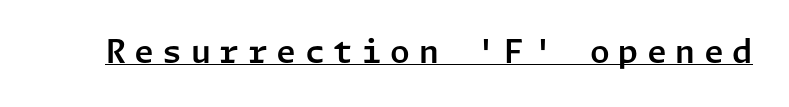
The type family on display is of the sans-serif kind. Does a line run under the words? Yes, clearly. How are the letters spaced? Widely, with obvious added tracking. Is there any slant? The stems are plumb.
